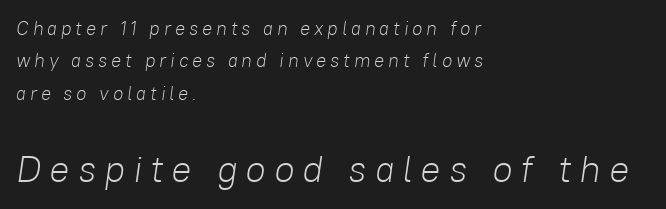
Vertical stems look standard width or narrower in stroke. Just letters on the line, the space beneath them empty. Observe the wide spacing: letters keep a clear distance from each other. Every row of glyphs begins at an identical x-position on the left. The glyphs look as if they've been sheared to an angle. The face used here is proportionally spaced, like ordinary book or web type.
